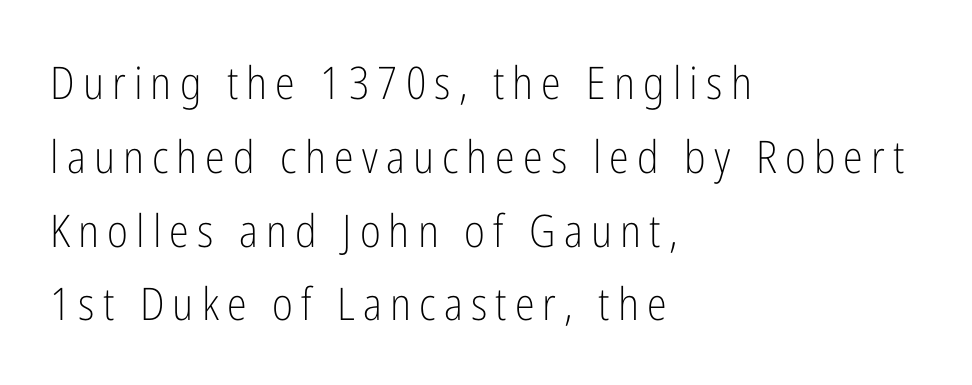
{"serif": "no", "italic": "no", "bold": "no", "weight": "light", "width": "condensed", "stroke_contrast": "low", "x_height": "medium", "monospaced": "no", "underline": "no", "align": "left", "line_spacing": "normal", "line_spacing_ratio": 1.64, "glyph_px": 45}
